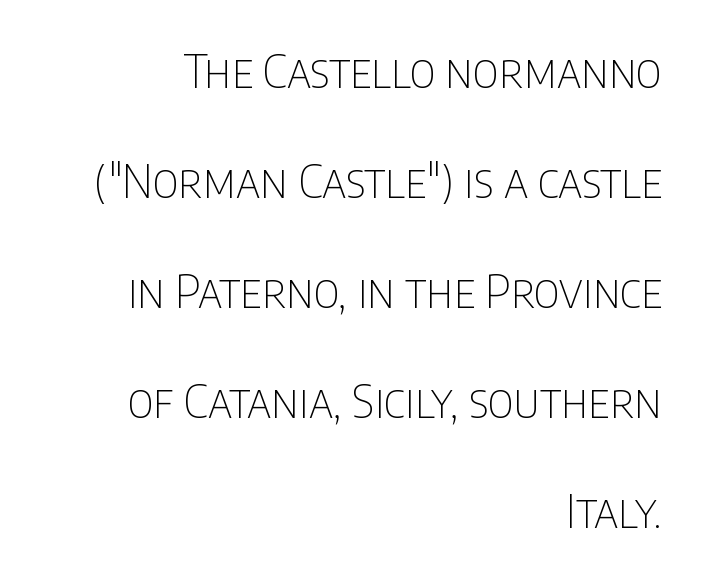
Q: Is the text bold? A: No.
Q: Is the text italic (slanted)? A: No, it is upright.
Q: Is the typeface a serif or a sans-serif typeface? A: Sans-serif.
Q: Is the text underlined? A: No.
Q: How is the paragraph aligned? A: Right-aligned.
Q: Is the spacing between letters normal or unusually wide? A: Normal.
Q: Is the spacing between lines tight, normal or loose? A: Loose.
Q: Width (condensed, normal, or wide)? A: Condensed.
Q: Stroke contrast? A: Low.
Q: x-height? A: Large.
Q: Monospaced? A: No.
